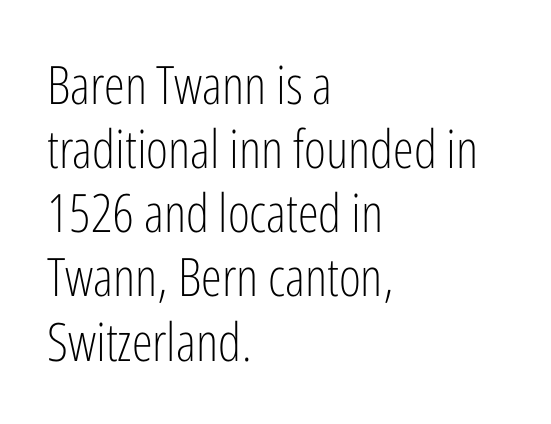
Only glyphs here, with clear space below each row. The letters carry no serifs — their stems end cleanly without finishing strokes. Quick note: not italic, upright. Is the block centered? No — it sits flush against the left margin. This reads as an unemphasized weight, regular at the heaviest. Nobody touched the tracking dial on this one.
